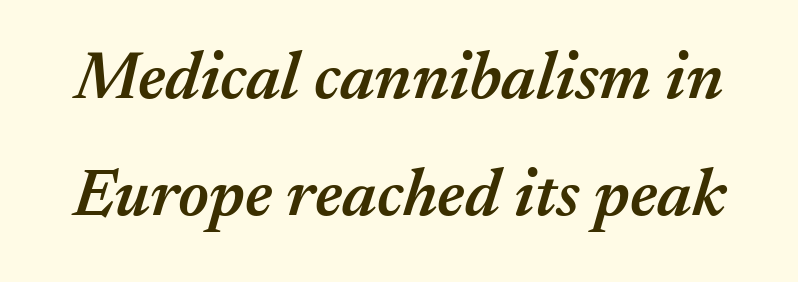
The image shows 67 px semibold type, italic (leaning right); set line spacing 1.75x, normal letter spacing, not underlined; medium stroke contrast and a medium x-height.
